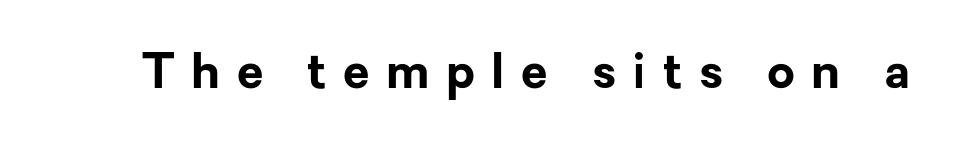
A roman cut, with each character standing at attention. Proportional: the letters do not fall into vertical columns. The letters carry no serifs — their stems end cleanly without finishing strokes. These lines have a slow, spaced-out rhythm from letter to letter. Decoration check: the copy has no underline. These words are printed bold, with thick strokes throughout.
